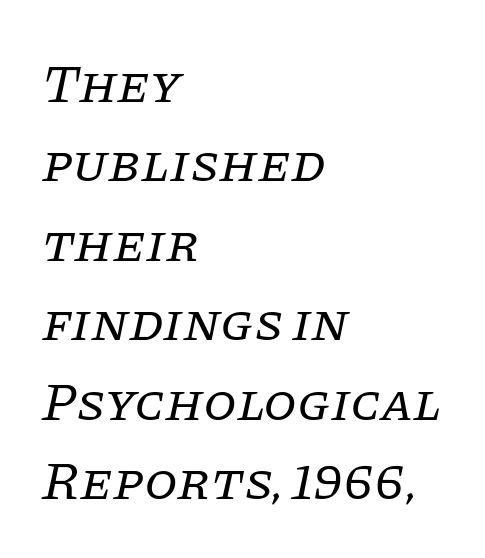
Q: Is the text bold? A: No.
Q: Is the text italic (slanted)? A: Yes, it leans right by about 11 degrees.
Q: Is the typeface a serif or a sans-serif typeface? A: Serif.
Q: Is the text underlined? A: No.
Q: How is the paragraph aligned? A: Left-aligned.
Q: Is the spacing between letters normal or unusually wide? A: Normal.
Q: Is the spacing between lines tight, normal or loose? A: Normal.
Q: Width (condensed, normal, or wide)? A: Normal.
Q: Stroke contrast? A: Low.
Q: x-height? A: Large.
Q: Monospaced? A: No.
